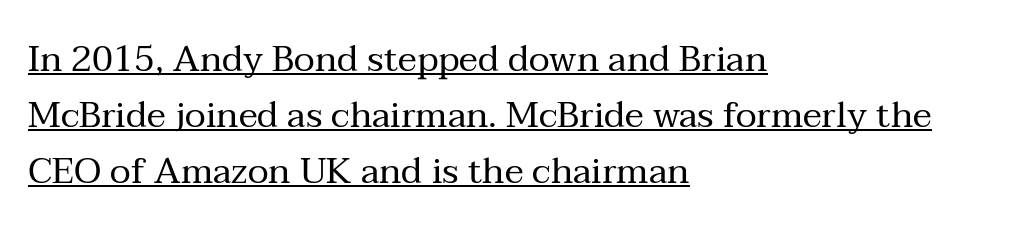
The image shows 36 px regular-weight serif type, upright; set left-aligned, normal line spacing (1.55x), normal letter spacing, underlined; medium stroke contrast and a medium x-height.
